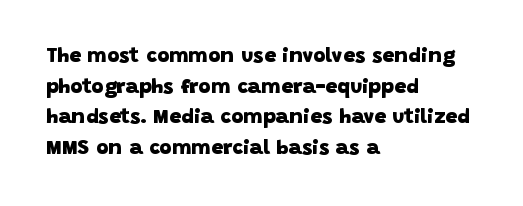
{"bold": "yes", "underline": "no", "align": "left", "line_spacing": "normal", "line_spacing_ratio": 1.46, "letter_spacing": "normal", "letter_spacing_em": 0.0, "glyph_px": 21}
